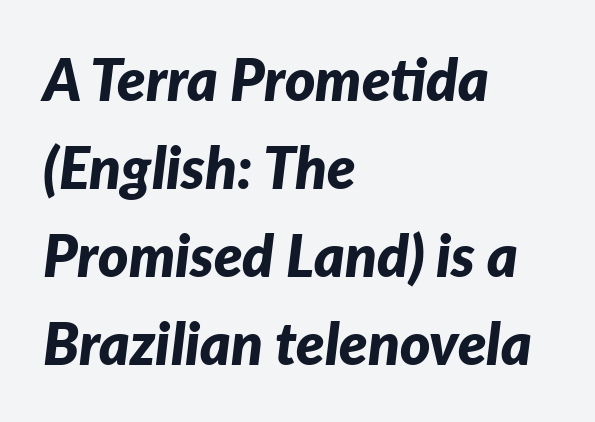
Q: Is the text bold? A: Yes.
Q: Is the text italic (slanted)? A: Yes, it leans right by about 7 degrees.
Q: Is the text underlined? A: No.
Q: How is the paragraph aligned? A: Left-aligned.
Q: Is the spacing between letters normal or unusually wide? A: Normal.
Q: Is the spacing between lines tight, normal or loose? A: Normal.
Q: Width (condensed, normal, or wide)? A: Normal.
Q: Stroke contrast? A: Low.
Q: x-height? A: Medium.
Q: Monospaced? A: No.
